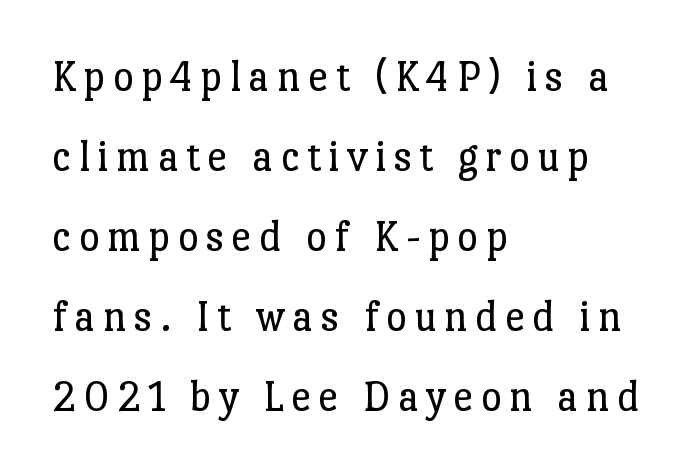
The image shows 45 px regular-weight serif type, upright; set left-aligned, line spacing 1.78x, not underlined; low stroke contrast and a medium x-height.
